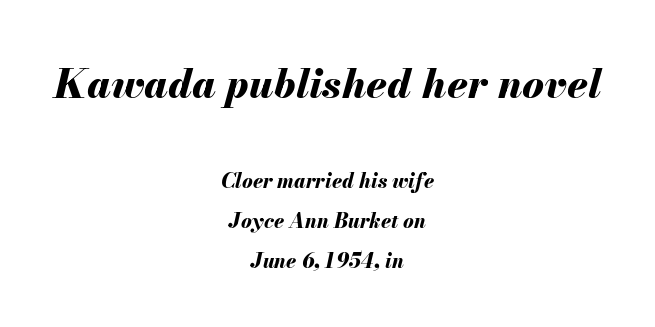
Characters follow at the spacing the type designer built in. Block one is the big one; block two sits smaller underneath. How heavy is the stroke? Heavy — this is a bold. Varying glyph widths throughout — classic text-font behaviour. The lettering tilts uniformly, giving the passage an italic look. The strip under each line holds only bare page.
